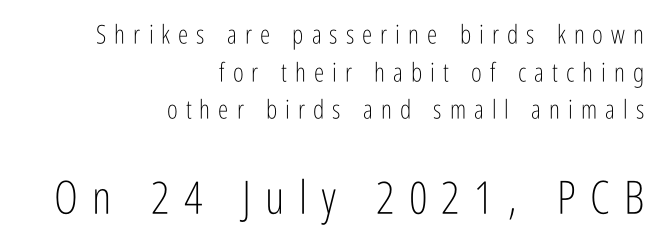
The image shows 46 px light, condensed sans-serif type, upright; set right-aligned, normal line spacing (1.45x), unusually wide letter spacing (+0.31 em), not underlined; the second (bottom) block is 1.77x larger; low stroke contrast and a medium x-height.
